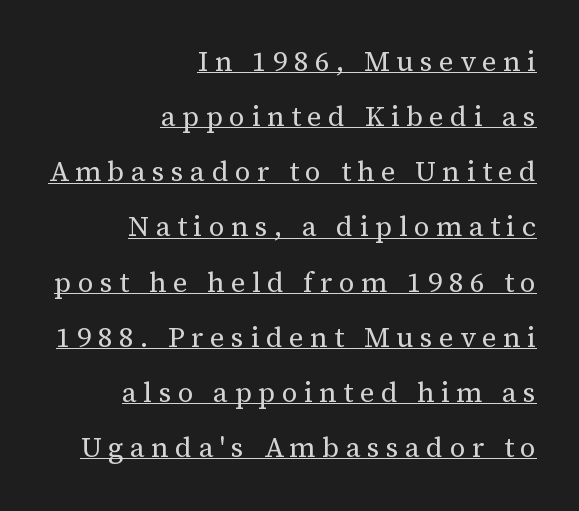
The strokes are not fattened; the text isn't bold. Does the type have serifs? Yes, each stem ends in a small foot. Quick note: underline on. Interline gaps are noticeably wide in this sample.
